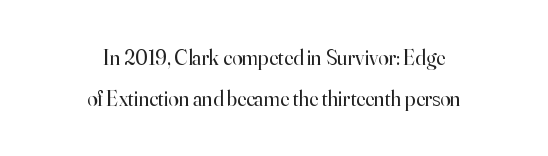
Q: Is the text bold? A: No.
Q: Is the text italic (slanted)? A: No, it is upright.
Q: Is the text underlined? A: No.
Q: How is the paragraph aligned? A: Centered.
Q: Is the spacing between letters normal or unusually wide? A: Normal.
Q: Is the spacing between lines tight, normal or loose? A: Loose.
